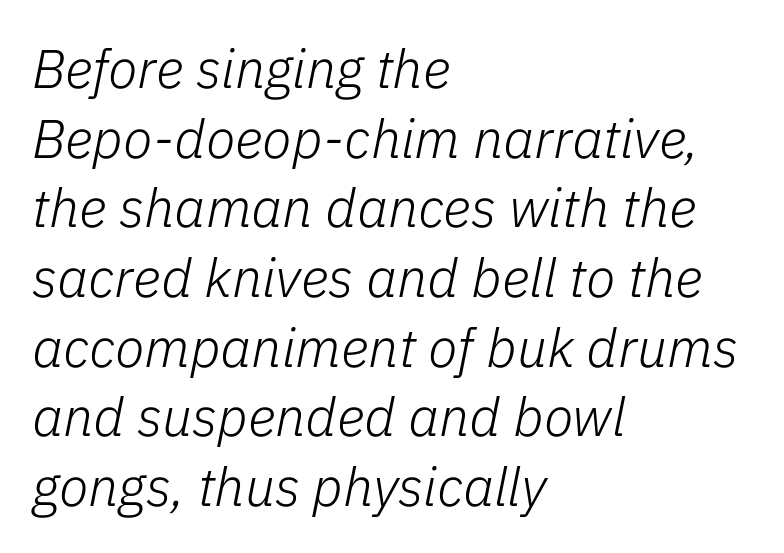
{"italic": "yes", "lean": "right", "slant_degrees": 11, "bold": "no", "weight": "light", "width": "normal", "stroke_contrast": "low", "x_height": "medium", "monospaced": "no", "underline": "no", "align": "left", "line_spacing": "normal", "line_spacing_ratio": 1.29, "letter_spacing": "normal", "letter_spacing_em": 0.0, "glyph_px": 54}
